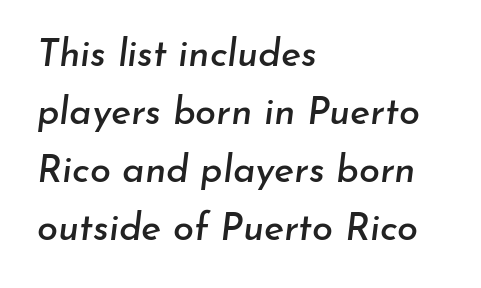
{"italic": "yes", "lean": "right", "slant_degrees": 7, "width": "normal", "stroke_contrast": "low", "x_height": "small", "monospaced": "no", "underline": "no", "align": "left", "line_spacing": "normal", "line_spacing_ratio": 1.53, "letter_spacing": "normal", "letter_spacing_em": 0.0, "glyph_px": 38}
